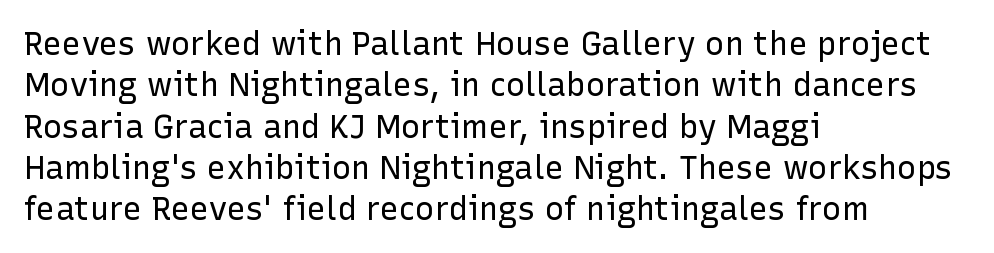
The image shows 32 px regular-weight sans-serif type, upright; set left-aligned, normal line spacing (1.29x), normal letter spacing, not underlined; low stroke contrast and a medium x-height.
